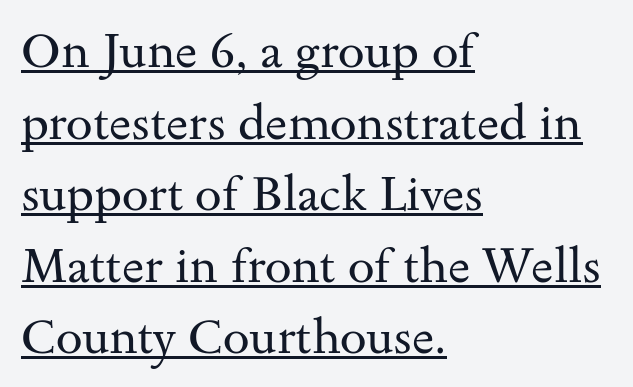
Q: Is the text bold? A: No.
Q: Is the text italic (slanted)? A: No, it is upright.
Q: Is the typeface a serif or a sans-serif typeface? A: Serif.
Q: Is the text underlined? A: Yes.
Q: How is the paragraph aligned? A: Left-aligned.
Q: Is the spacing between letters normal or unusually wide? A: Normal.
Q: Is the spacing between lines tight, normal or loose? A: Normal.
Q: Width (condensed, normal, or wide)? A: Wide.
Q: Stroke contrast? A: Medium.
Q: x-height? A: Small.
Q: Monospaced? A: No.
